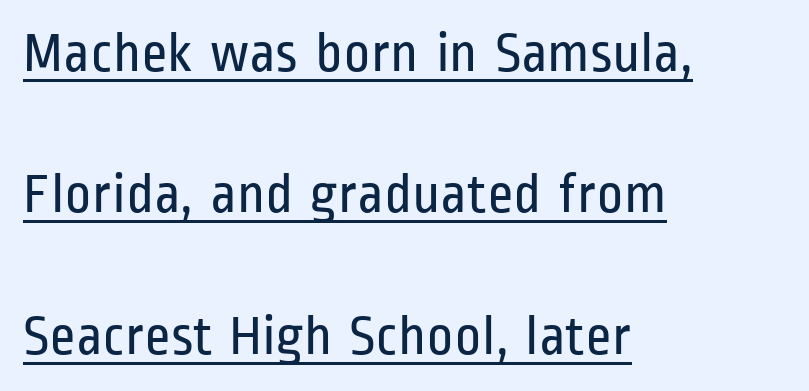
The designer dialed line spacing up above the default. The letterforms sit at book weight or below. Nope, not italic — everything's standing straight. Standard letterfit; no display-style spreading of the glyphs.
